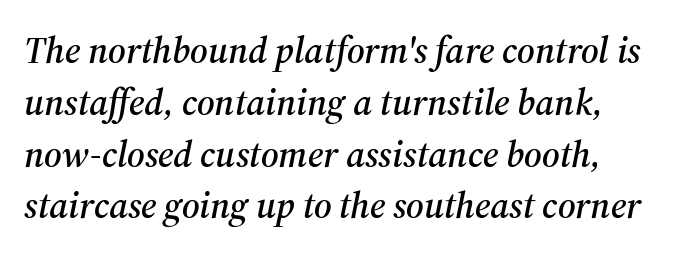
{"serif": "yes", "italic": "yes", "lean": "right", "slant_degrees": 12, "width": "normal", "stroke_contrast": "medium", "x_height": "medium", "monospaced": "no", "underline": "no", "line_spacing": "normal", "line_spacing_ratio": 1.4, "letter_spacing": "normal", "letter_spacing_em": 0.0, "glyph_px": 37}
